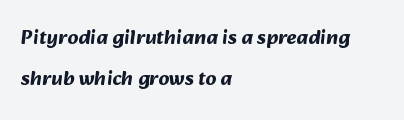
The paragraph shown leans on its left margin. Does the weight exceed regular? Yes, all the way to bold. Each new line begins a long way beneath the previous one. Short note: letters normally spaced. A bare baseline throughout the passage.
